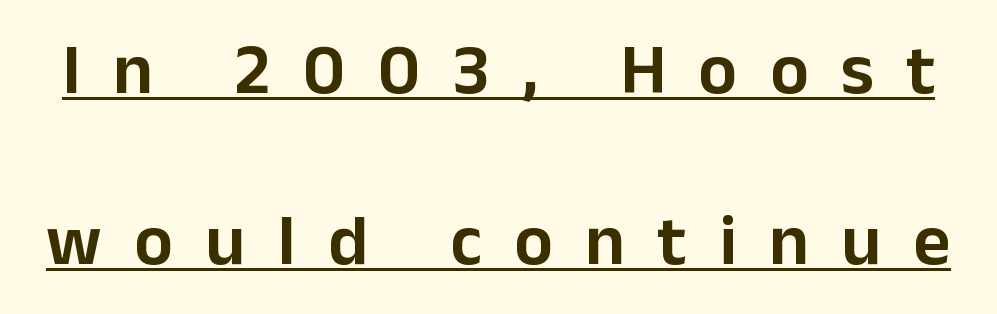
{"serif": "no", "italic": "no", "width": "normal", "stroke_contrast": "low", "x_height": "medium", "monospaced": "no", "underline": "yes", "line_spacing": "loose", "line_spacing_ratio": 2.38, "letter_spacing": "wide", "letter_spacing_em": 0.45, "glyph_px": 72}
